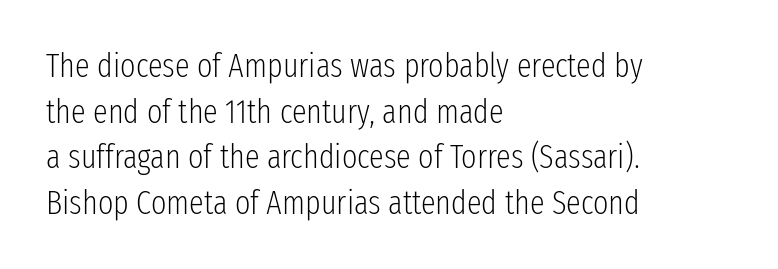
Stems and bowls with no extra thickness — not bold. Observe the absence of serifs on each vertical stroke in this sample. The foot of each line stays bare and open. In terms of letterspacing, this is plain default setting. The passage shown stacks its lines at a standard gap.
